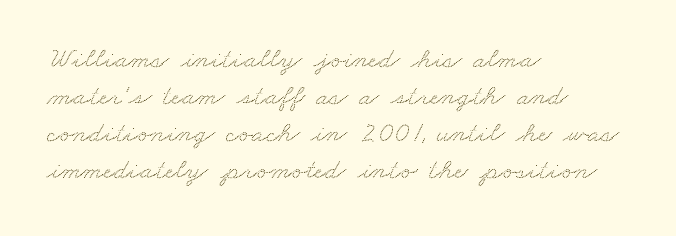
The image shows 29 px wide serif type; set left-aligned, normal line spacing (1.28x), normal letter spacing, not underlined; medium stroke contrast and a small x-height.
